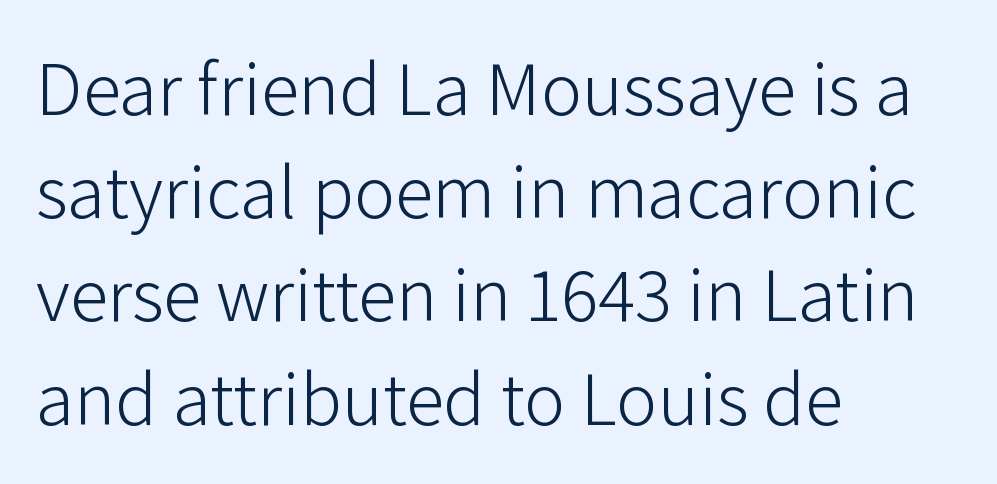
Q: Is the text bold? A: No.
Q: Is the text italic (slanted)? A: No, it is upright.
Q: Is the typeface a serif or a sans-serif typeface? A: Sans-serif.
Q: Is the text underlined? A: No.
Q: How is the paragraph aligned? A: Left-aligned.
Q: Is the spacing between letters normal or unusually wide? A: Normal.
Q: Is the spacing between lines tight, normal or loose? A: Normal.
Q: Width (condensed, normal, or wide)? A: Normal.
Q: Stroke contrast? A: Low.
Q: x-height? A: Medium.
Q: Monospaced? A: No.
